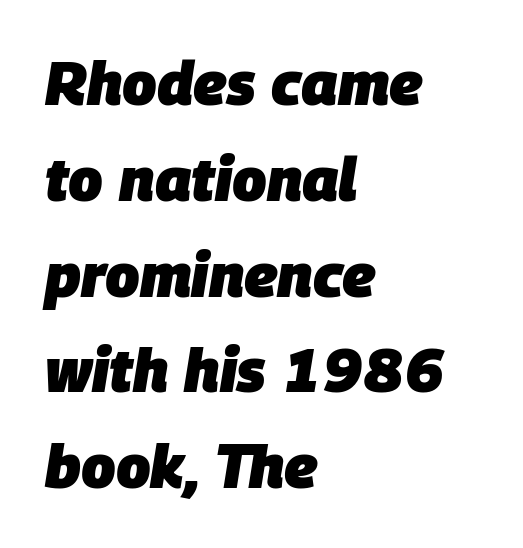
The typesetter chose a ragged-right arrangement here. In terms of letterspacing, this is plain default setting. The gap between lines stays unmarked. One glance says typical: line gaps are just what's usual. Caption: bold face, heavy strokes. The whole block is typeset with a tilt.
